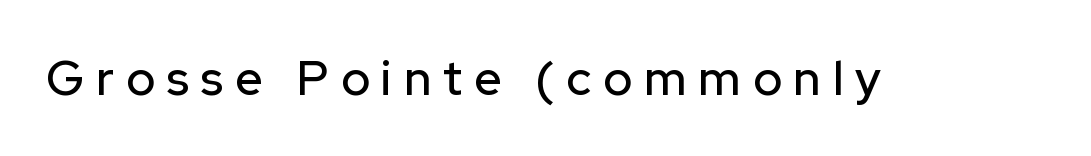
{"serif": "no", "italic": "no", "width": "normal", "stroke_contrast": "low", "x_height": "medium", "monospaced": "no", "underline": "no", "letter_spacing": "wide", "letter_spacing_em": 0.25, "glyph_px": 48}
